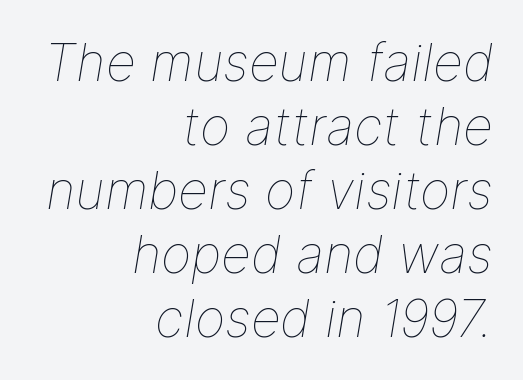
Character widths vary here, with narrow letters taking less room than wide ones. The letters sit at their default tracking, neither squeezed nor spread. Ink coverage per letter is moderate at most. Every row of glyphs terminates at an identical x-position on the right. The words here are not underlined. Every character sits at an angle, as italics do.
